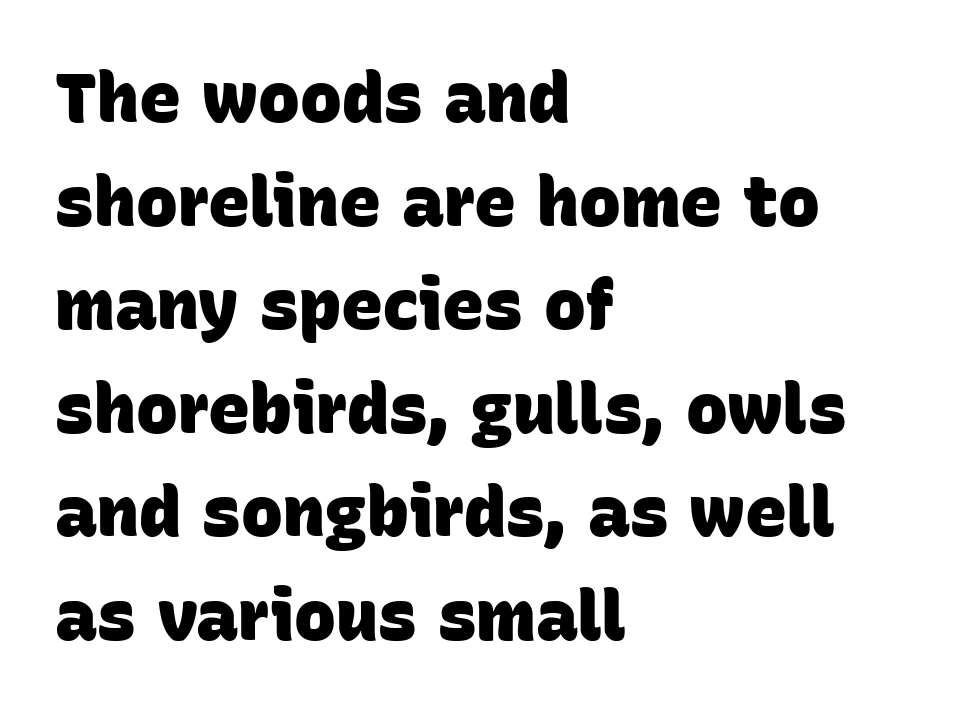
The image shows 70 px heavy sans-serif type; set left-aligned, normal line spacing (1.48x), normal letter spacing, not underlined; low stroke contrast and a large x-height.
